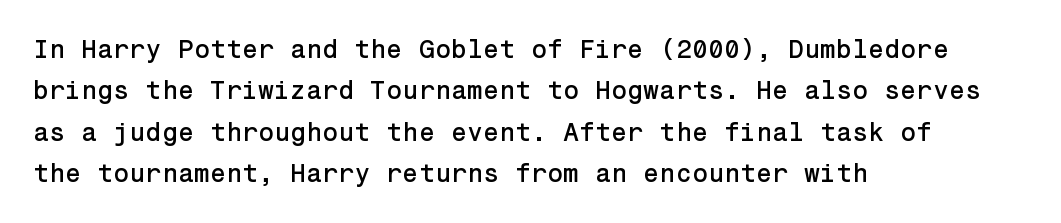
The image shows 26 px text type, upright; set left-aligned, normal line spacing (1.59x), normal letter spacing, not underlined.
